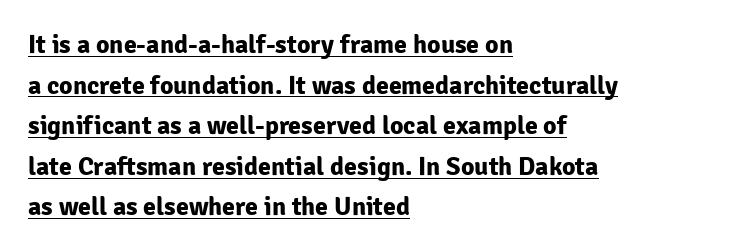
The image shows 26 px bold type, upright; set left-aligned, normal line spacing (1.56x), normal letter spacing, underlined.
